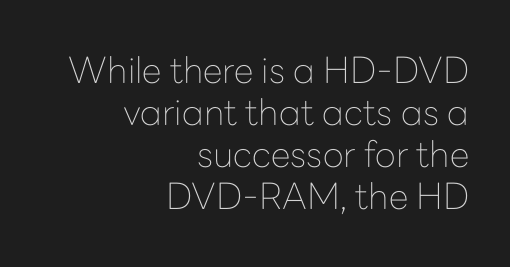
Serifs: no, the terminals of the letterforms are clean. This rendering leaves character spacing at its baseline value. The area under the type is left untouched. Nothing heavy about these letters — not bold at all. The rag falls on the left side of this text block.
